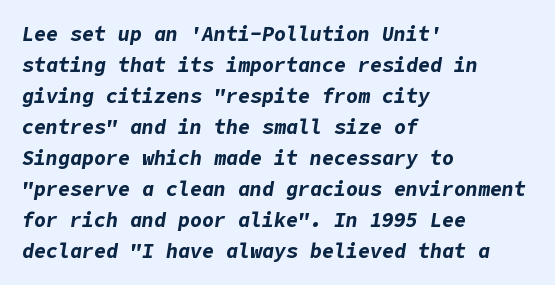
Evenly set lines give the paragraph a standard silhouette. Does extra space separate the letters? No, they use regular spacing. Layout note: lines flush left. You can tell it's italic because the verticals aren't actually vertical. The sample has been set heavy, in full bold.
